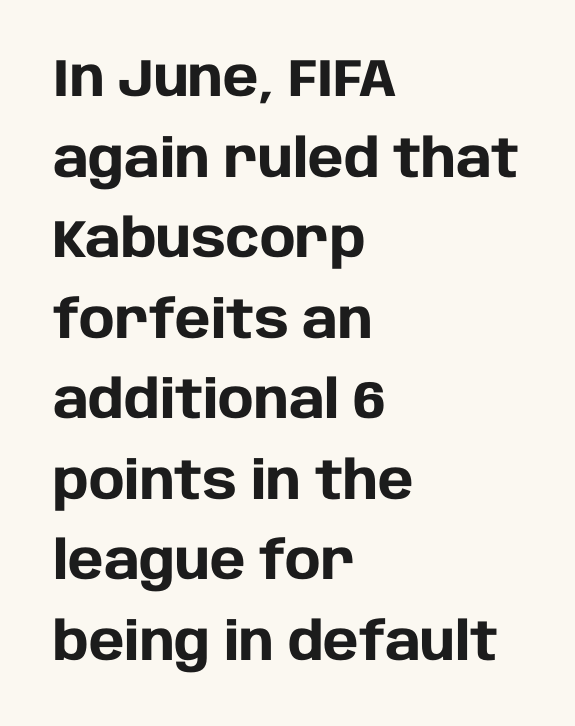
Q: Is the text bold? A: Yes.
Q: Is the text italic (slanted)? A: No, it is upright.
Q: Is the typeface a serif or a sans-serif typeface? A: Sans-serif.
Q: Is the text underlined? A: No.
Q: How is the paragraph aligned? A: Left-aligned.
Q: Is the spacing between letters normal or unusually wide? A: Normal.
Q: Is the spacing between lines tight, normal or loose? A: Normal.
Q: Width (condensed, normal, or wide)? A: Normal.
Q: Stroke contrast? A: Low.
Q: x-height? A: Large.
Q: Monospaced? A: No.
